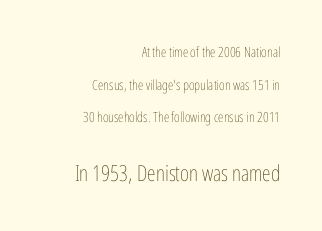
{"italic": "no", "bold": "no", "underline": "no", "align": "right", "line_spacing": "loose", "line_spacing_ratio": 2.33, "letter_spacing": "normal", "letter_spacing_em": 0.0, "larger_block": "second", "size_ratio": 1.57, "glyph_px": 22}
